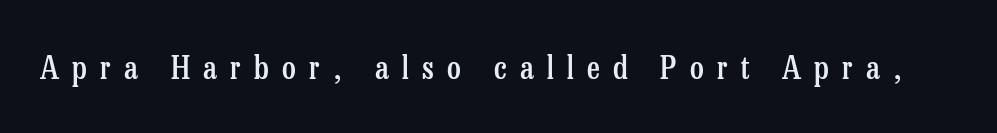
Q: Is the text bold? A: Semi-bold.
Q: Is the text italic (slanted)? A: No, it is upright.
Q: Is the typeface a serif or a sans-serif typeface? A: Serif.
Q: Is the text underlined? A: No.
Q: Is the spacing between letters normal or unusually wide? A: Unusually wide.
Q: Width (condensed, normal, or wide)? A: Condensed.
Q: Stroke contrast? A: Low.
Q: x-height? A: Medium.
Q: Monospaced? A: No.
